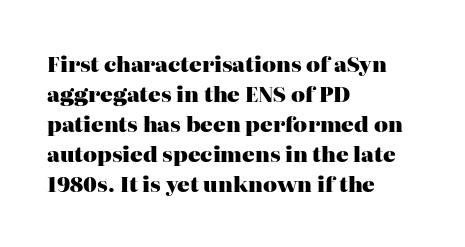
The font's upright variant was chosen for this text. These lines keep a tight, regular rhythm from letter to letter. Notice how thick the strokes are: this is what a full bold looks like. These lines sit exactly where default settings would place them.
